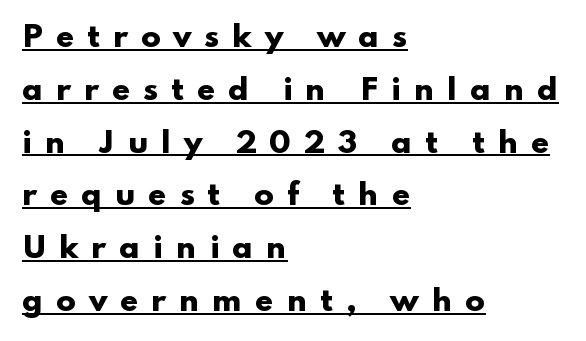
{"serif": "no", "italic": "no", "bold": "yes", "weight": "heavy", "width": "wide", "stroke_contrast": "low", "x_height": "small", "monospaced": "no", "underline": "yes", "align": "left", "line_spacing_ratio": 1.82, "letter_spacing": "wide", "letter_spacing_em": 0.44, "glyph_px": 29}
